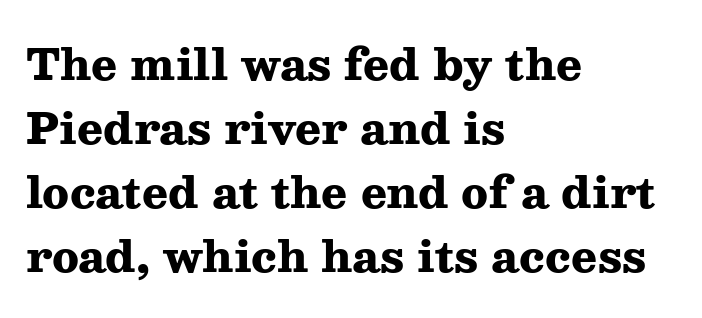
The image shows 43 px heavy, wide serif type, upright; set left-aligned, normal line spacing (1.49x), normal letter spacing, not underlined; medium stroke contrast and a medium x-height.
